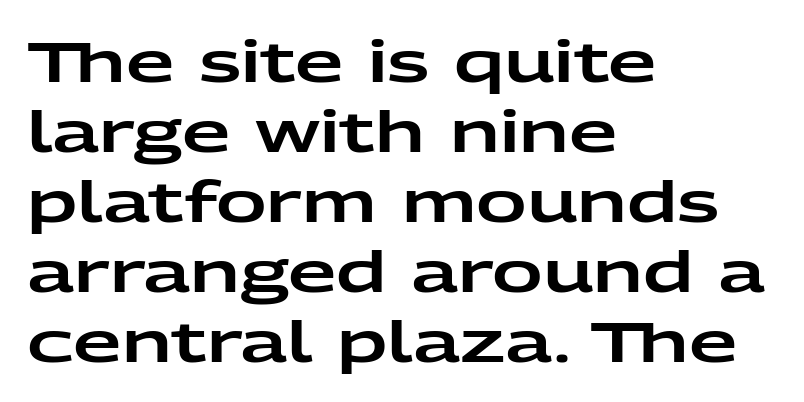
Proportional: the letters do not fall into vertical columns. The baseline area is clear. Is there any slant? The stems are plumb. These lines stack with their left ends in a neat column.
